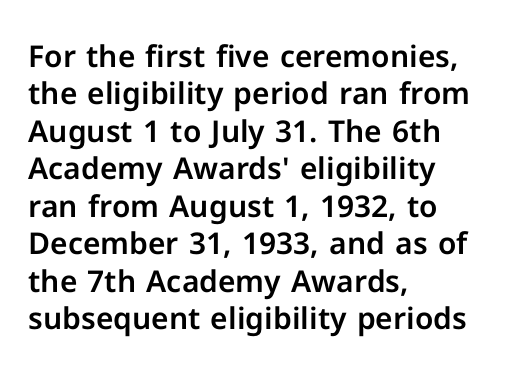
{"serif": "no", "italic": "no", "width": "normal", "stroke_contrast": "low", "x_height": "medium", "monospaced": "no", "underline": "no", "align": "left", "line_spacing": "normal", "line_spacing_ratio": 1.25, "letter_spacing": "normal", "letter_spacing_em": 0.0, "glyph_px": 30}
